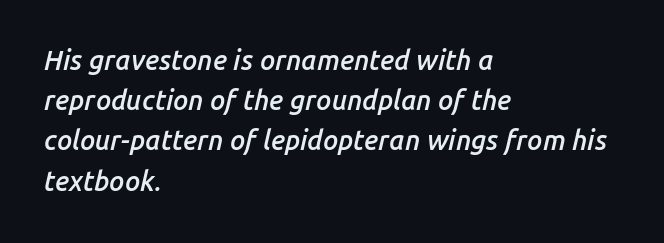
The image shows 27 px text type, italic (leaning right); set left-aligned, normal line spacing (1.49x), normal letter spacing, not underlined.
